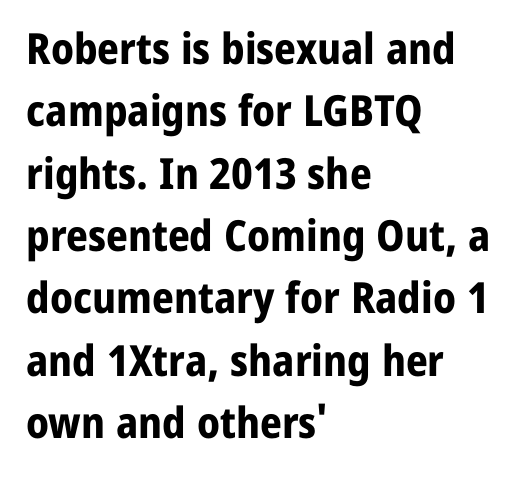
A sans-serif font was chosen for this passage. All the whitespace from short lines collects on the right. Each letter keeps its own natural width here, so spacing adapts to shape. The lettering stays uniformly vertical, giving the passage a roman look. Is there much room between lines? A standard amount, neither cramped nor airy.
